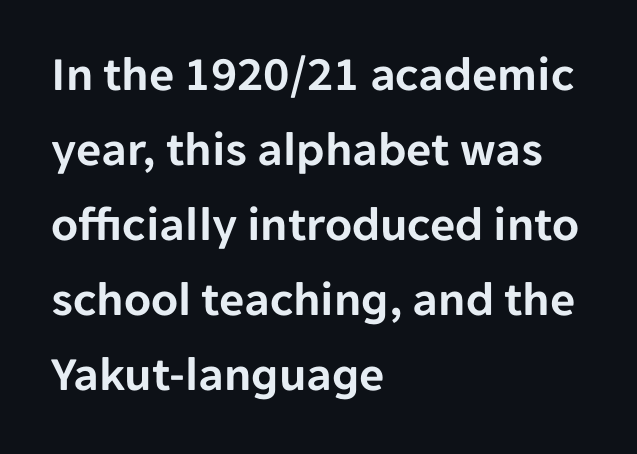
{"serif": "no", "italic": "no", "width": "normal", "stroke_contrast": "low", "x_height": "medium", "monospaced": "no", "underline": "no", "align": "left", "line_spacing": "normal", "line_spacing_ratio": 1.53, "letter_spacing": "normal", "letter_spacing_em": 0.0, "glyph_px": 49}
